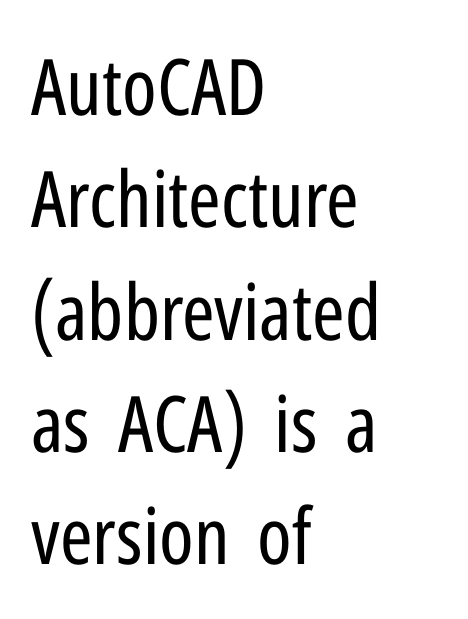
The baseline area is clear. Designer's note — italics off, roman on. There is no visible air inserted between adjacent glyphs. Each line starts at the same left margin while the right side varies.
